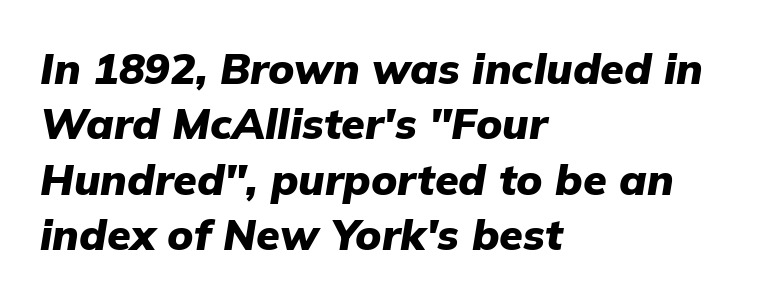
Q: Is the text bold? A: Yes.
Q: Is the text italic (slanted)? A: Yes, it leans right by about 9 degrees.
Q: Is the text underlined? A: No.
Q: How is the paragraph aligned? A: Left-aligned.
Q: Is the spacing between letters normal or unusually wide? A: Normal.
Q: Is the spacing between lines tight, normal or loose? A: Normal.
Q: Width (condensed, normal, or wide)? A: Normal.
Q: Stroke contrast? A: Low.
Q: x-height? A: Medium.
Q: Monospaced? A: No.
